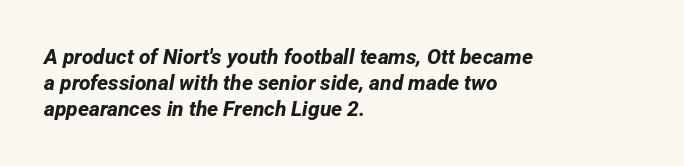
The image shows 21 px bold type; set left-aligned, line spacing 1.23x, normal letter spacing, not underlined.
